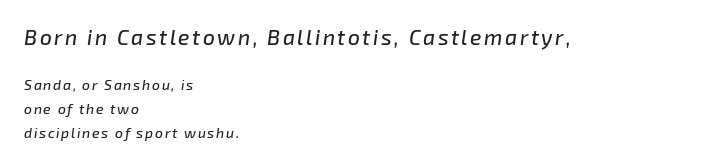
Q: Is the text italic (slanted)? A: Yes, it leans right by about 8 degrees.
Q: Is the text underlined? A: No.
Q: How is the paragraph aligned? A: Left-aligned.
Q: Is the spacing between lines tight, normal or loose? A: Normal.
Q: Which block of text is set in a larger size, the first (top) or the second (bottom)? A: The first (top) one.
